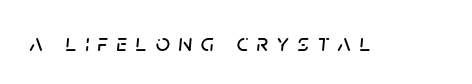
Q: Is the text italic (slanted)? A: Yes, it leans right by about 5 degrees.
Q: Is the text underlined? A: No.
Q: Is the spacing between letters normal or unusually wide? A: Unusually wide.
